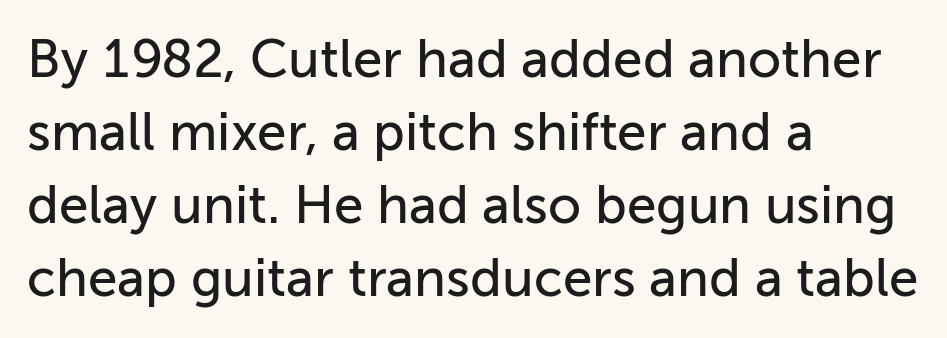
Q: Is the text italic (slanted)? A: No, it is upright.
Q: Is the typeface a serif or a sans-serif typeface? A: Sans-serif.
Q: Is the text underlined? A: No.
Q: How is the paragraph aligned? A: Left-aligned.
Q: Is the spacing between letters normal or unusually wide? A: Normal.
Q: Is the spacing between lines tight, normal or loose? A: Normal.
Q: Width (condensed, normal, or wide)? A: Normal.
Q: Stroke contrast? A: Low.
Q: x-height? A: Medium.
Q: Monospaced? A: No.
